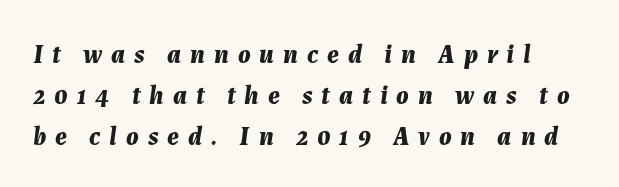
Caption: expanded tracking, letters set apart. Set as a true bold cut, around the 700 mark. Horizontal bands of white between lines are of average thickness. Clear beneath every line of the passage. You can tell it's italic because the verticals aren't actually vertical.
